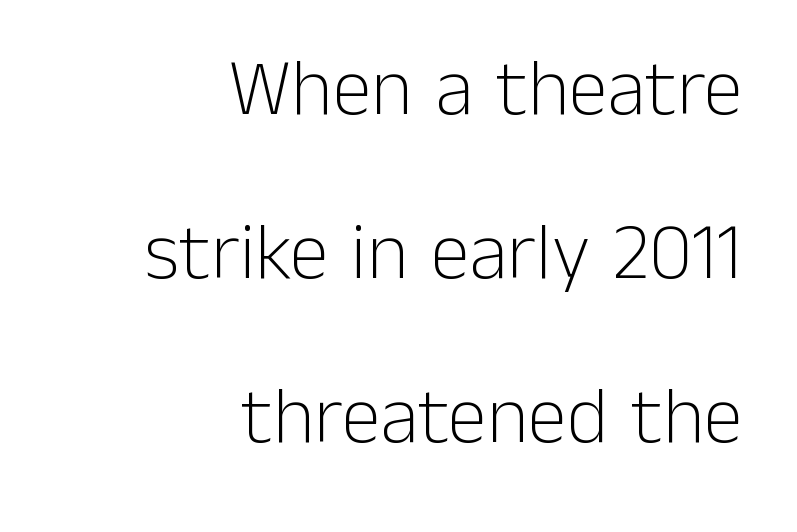
The image shows 80 px light sans-serif type, upright; set right-aligned, loose line spacing (2.05x), normal letter spacing, not underlined; low stroke contrast and a medium x-height.
